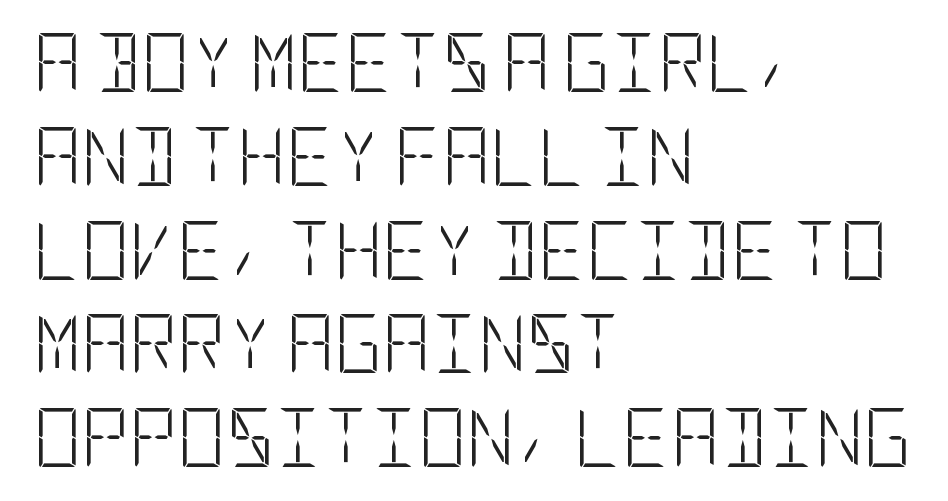
The image shows 59 px light, condensed sans-serif type, upright; set left-aligned, normal line spacing (1.59x), normal letter spacing, not underlined; low stroke contrast and a large x-height.
